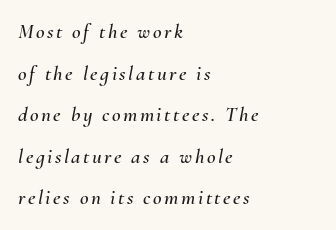
{"italic": "yes", "lean": "right", "slant_degrees": 10, "underline": "no", "align": "left", "line_spacing": "loose", "line_spacing_ratio": 1.98, "glyph_px": 21}
